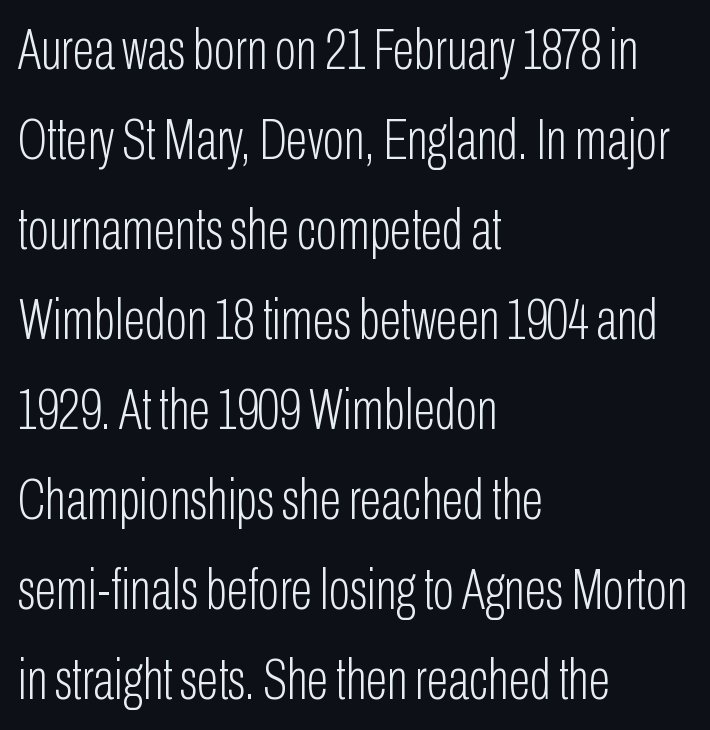
The image shows 57 px light, condensed sans-serif type, upright; set left-aligned, normal line spacing (1.58x), normal letter spacing, not underlined; low stroke contrast and a medium x-height.
